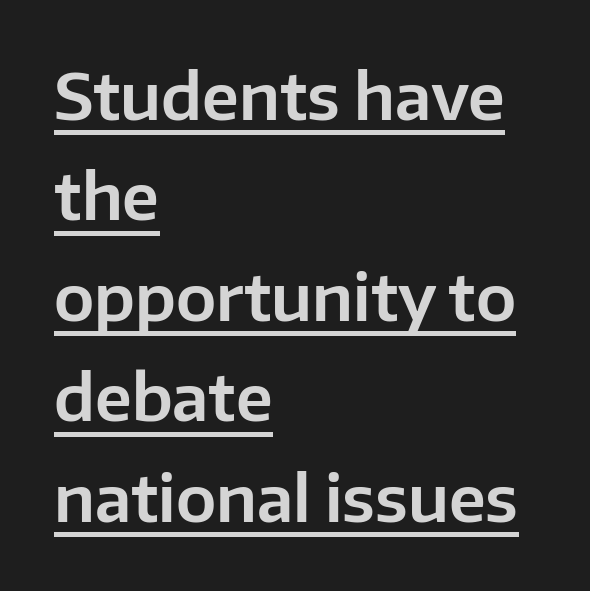
{"serif": "no", "italic": "no", "width": "normal", "stroke_contrast": "low", "x_height": "medium", "monospaced": "no", "underline": "yes", "align": "left", "line_spacing": "normal", "line_spacing_ratio": 1.57, "letter_spacing": "normal", "letter_spacing_em": 0.0, "glyph_px": 64}
